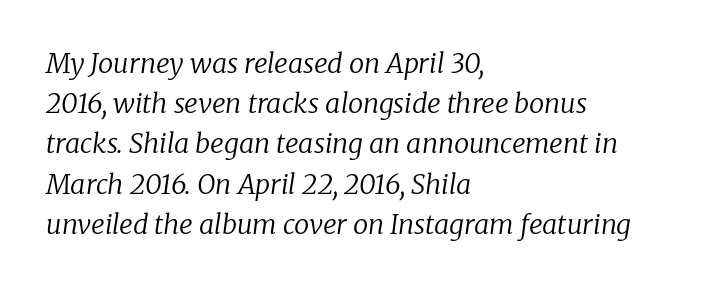
This is not heavy type; no bold has been used. Italic? Definitely — the glyphs are oblique. Inter-character spacing is left at the font's built-in metrics. Left-aligned paragraph, ragged on the right. The leading is moderate, giving the passage an even texture.
